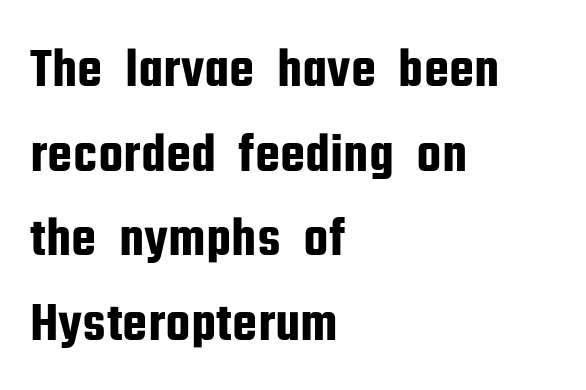
The image shows 56 px condensed sans-serif type, upright; set left-aligned, normal line spacing (1.51x), normal letter spacing, not underlined; low stroke contrast and a medium x-height.
